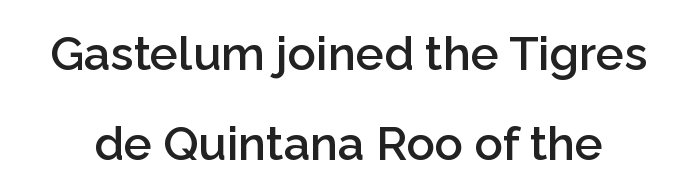
{"serif": "no", "italic": "no", "bold": "semi", "weight": "semibold", "width": "normal", "stroke_contrast": "low", "x_height": "medium", "monospaced": "no", "underline": "no", "line_spacing": "loose", "line_spacing_ratio": 1.91, "letter_spacing": "normal", "letter_spacing_em": 0.0, "glyph_px": 47}
